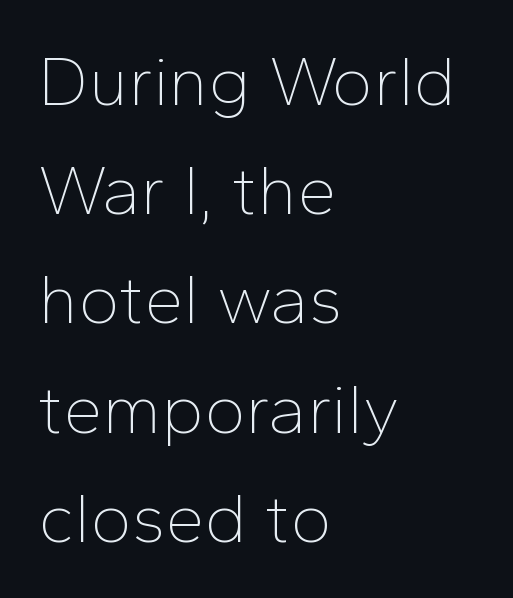
{"serif": "no", "italic": "no", "bold": "no", "weight": "thin", "width": "normal", "stroke_contrast": "low", "x_height": "medium", "monospaced": "no", "underline": "no", "align": "left", "line_spacing": "normal", "line_spacing_ratio": 1.56, "letter_spacing": "normal", "letter_spacing_em": 0.0, "glyph_px": 70}
